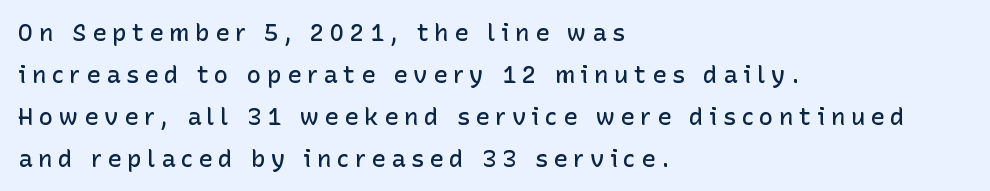
The image shows 24 px text type, upright; set left-aligned, line spacing 1.75x, unusually wide letter spacing (+0.23 em), not underlined.
